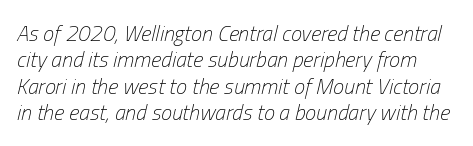
{"italic": "yes", "lean": "right", "slant_degrees": 13, "bold": "no", "underline": "no", "line_spacing_ratio": 1.2, "letter_spacing": "normal", "letter_spacing_em": 0.0, "glyph_px": 22}
